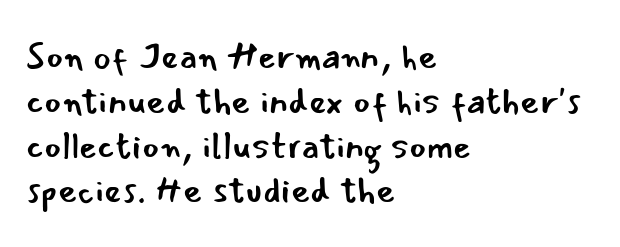
Is the block centered? No — it sits flush against the left margin. Looks like regular typesetting: each glyph gets only the width it needs. Letterform terminals end flat and unadorned throughout the passage. Notice how the stems are strictly vertical — no italics here.
